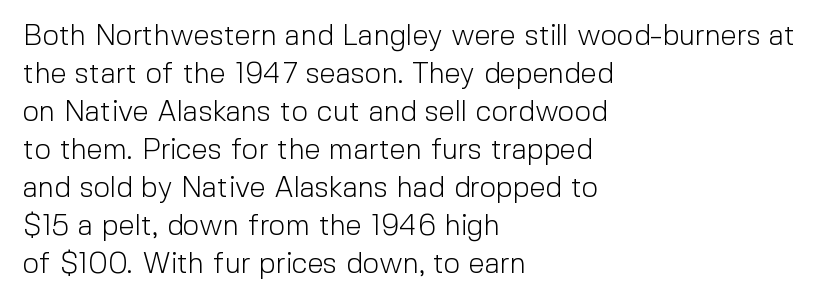
Classification — sans serif. You can tell it's not italic because the verticals are truly vertical. Short note: letters normally spaced. The passage shown is typed in a proportional face where columns would drift. This sample keeps an unexceptional amount of space between lines.
